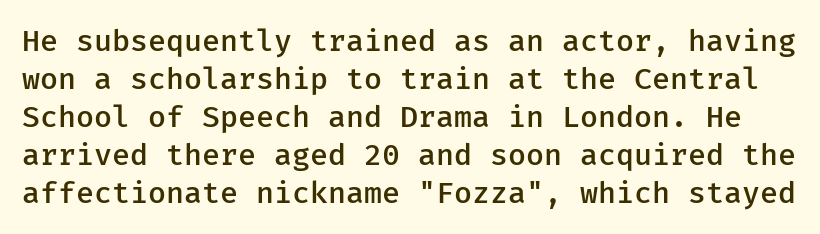
Q: Is the text bold? A: Semi-bold.
Q: Is the text italic (slanted)? A: No, it is upright.
Q: Is the typeface a serif or a sans-serif typeface? A: Sans-serif.
Q: Is the text underlined? A: No.
Q: Is the spacing between letters normal or unusually wide? A: Normal.
Q: Is the spacing between lines tight, normal or loose? A: Normal.
Q: Width (condensed, normal, or wide)? A: Normal.
Q: Stroke contrast? A: Low.
Q: x-height? A: Medium.
